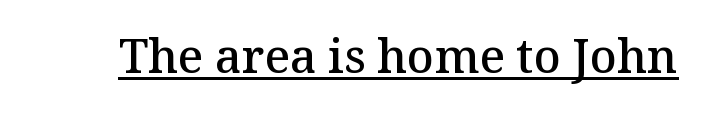
What decoration does the sample have? An underline. Unlike a clean sans, this face finishes its strokes with serifs. These lines keep a tight, regular rhythm from letter to letter. Note the varied advance widths — an 'i' is clearly narrower than an 'm'. Heft: intermediate — a semibold.
